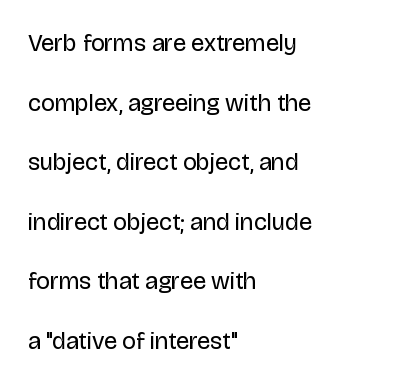
This rendering uses left alignment, leaving the right contour irregular. This rendering leaves character spacing at its baseline value. Ordinary non-slanted type is in use. Summary of vertical rhythm: relaxed, with wide interline spacing. Letters have the restrained weight of plain body copy at most.
